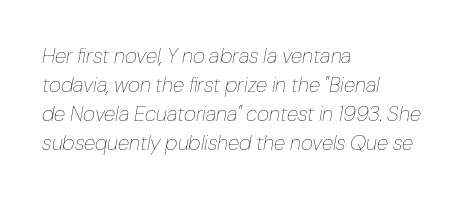
{"italic": "yes", "lean": "right", "slant_degrees": 10, "bold": "no", "underline": "no", "align": "left", "line_spacing": "normal", "line_spacing_ratio": 1.38, "letter_spacing": "normal", "letter_spacing_em": 0.0, "glyph_px": 21}
